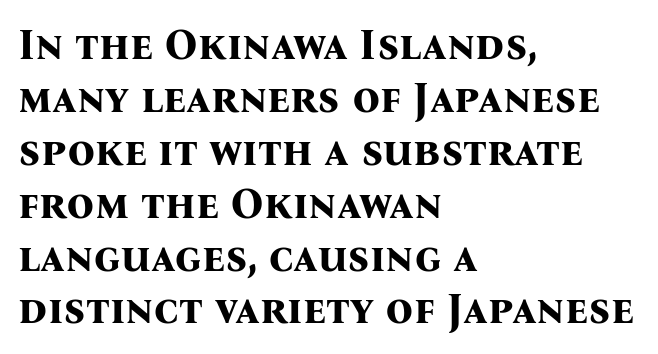
No italicization has been applied; the sample stays upright. Typographically, this falls in the serif category. The compositor pushed each line to the left boundary. Thick stems and heavy bowls — unmistakably bold. The foot of each line stays bare and open.
